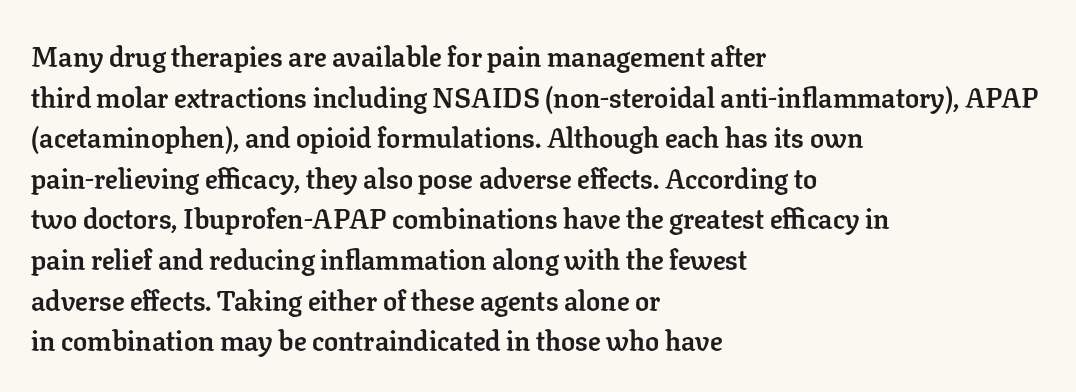
Q: Is the text bold? A: Yes.
Q: Is the text italic (slanted)? A: No, it is upright.
Q: Is the typeface a serif or a sans-serif typeface? A: Serif.
Q: Is the text underlined? A: No.
Q: How is the paragraph aligned? A: Left-aligned.
Q: Is the spacing between letters normal or unusually wide? A: Normal.
Q: Is the spacing between lines tight, normal or loose? A: Normal.
Q: Width (condensed, normal, or wide)? A: Normal.
Q: Stroke contrast? A: Low.
Q: x-height? A: Medium.
Q: Monospaced? A: No.
